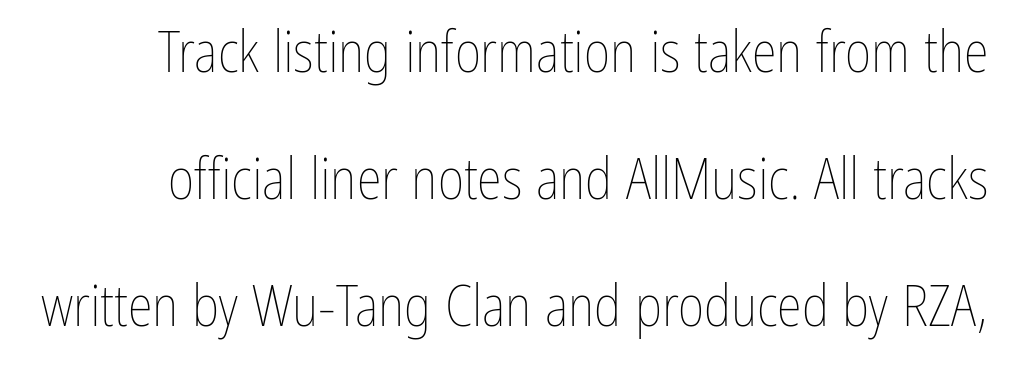
{"italic": "no", "bold": "no", "weight": "thin", "width": "condensed", "stroke_contrast": "low", "x_height": "medium", "monospaced": "no", "underline": "no", "line_spacing": "loose", "line_spacing_ratio": 2.23, "letter_spacing": "normal", "letter_spacing_em": 0.0, "glyph_px": 57}
